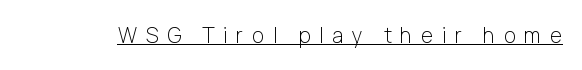
The image shows 21 px text type, upright; set unusually wide letter spacing (+0.41 em), underlined.
